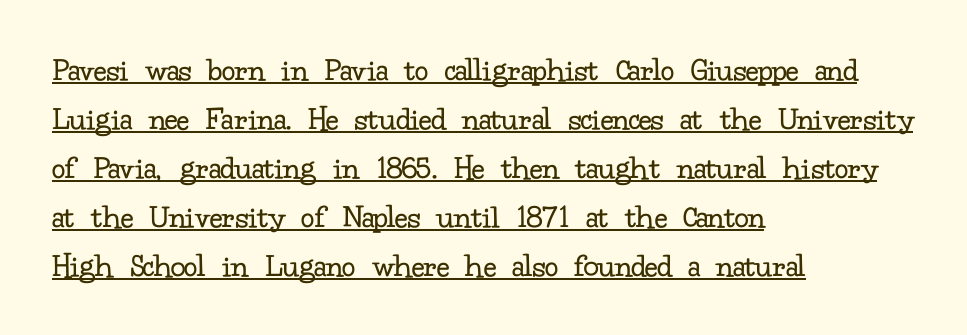
{"serif": "yes", "italic": "no", "bold": "no", "weight": "regular", "width": "normal", "stroke_contrast": "low", "x_height": "small", "monospaced": "no", "underline": "yes", "align": "left", "line_spacing": "normal", "line_spacing_ratio": 1.44, "letter_spacing": "normal", "letter_spacing_em": 0.0, "glyph_px": 34}
